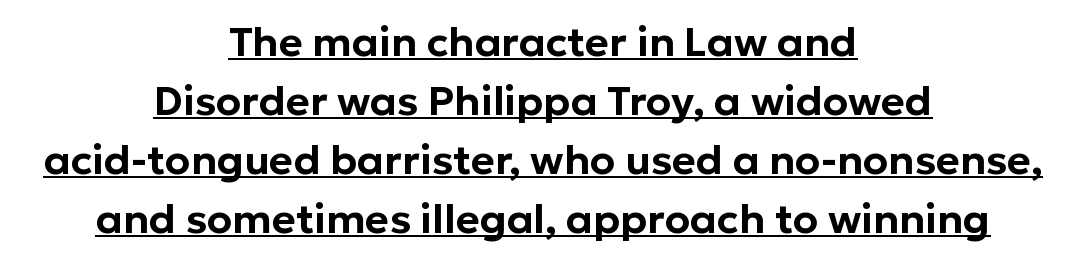
Q: Is the text italic (slanted)? A: No, it is upright.
Q: Is the typeface a serif or a sans-serif typeface? A: Sans-serif.
Q: Is the text underlined? A: Yes.
Q: How is the paragraph aligned? A: Centered.
Q: Is the spacing between letters normal or unusually wide? A: Normal.
Q: Is the spacing between lines tight, normal or loose? A: Normal.
Q: Width (condensed, normal, or wide)? A: Normal.
Q: Stroke contrast? A: Low.
Q: x-height? A: Medium.
Q: Monospaced? A: No.
